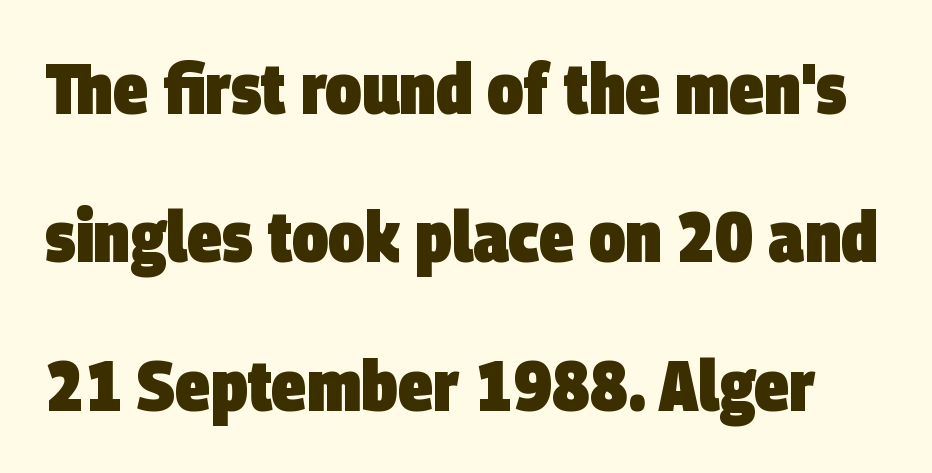
{"serif": "no", "bold": "yes", "weight": "heavy", "width": "condensed", "stroke_contrast": "low", "x_height": "large", "monospaced": "no", "underline": "no", "line_spacing": "loose", "line_spacing_ratio": 2.09, "letter_spacing": "normal", "letter_spacing_em": 0.0, "glyph_px": 71}
